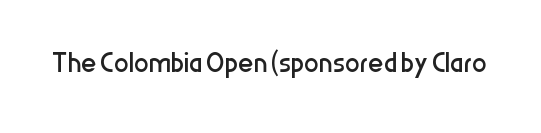
Q: Is the text bold? A: No.
Q: Is the text italic (slanted)? A: No, it is upright.
Q: Is the typeface a serif or a sans-serif typeface? A: Sans-serif.
Q: Is the text underlined? A: No.
Q: Is the spacing between letters normal or unusually wide? A: Normal.
Q: Width (condensed, normal, or wide)? A: Condensed.
Q: Stroke contrast? A: Low.
Q: x-height? A: Medium.
Q: Monospaced? A: No.
